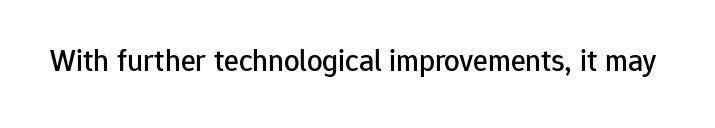
The image shows 31 px sans-serif type, upright; set normal letter spacing, not underlined; low stroke contrast and a medium x-height.
